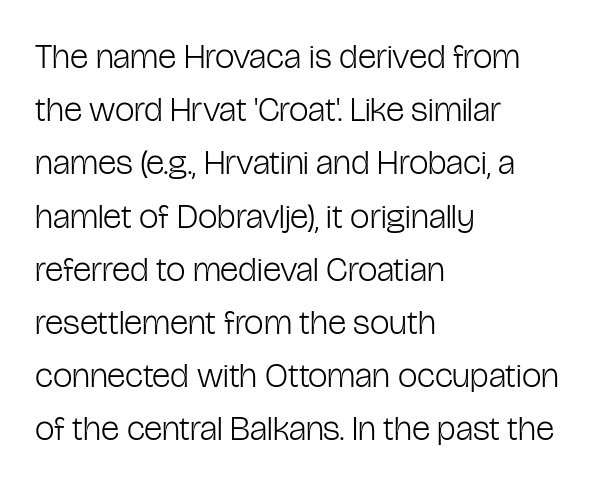
Descenders are the only things crossing below the line. The lettering holds an erect, upright posture throughout. Spacing verdict: proportional, widths tailored to each character. The face used here is a sans, in the tradition of grotesques and geometrics. Vertical stems look standard width or narrower in stroke.
